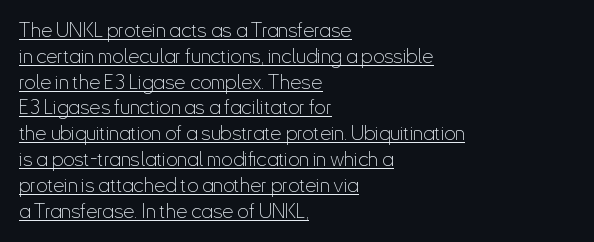
Q: Is the text bold? A: No.
Q: Is the text italic (slanted)? A: No, it is upright.
Q: Is the text underlined? A: Yes.
Q: How is the paragraph aligned? A: Left-aligned.
Q: Is the spacing between letters normal or unusually wide? A: Normal.
Q: Is the spacing between lines tight, normal or loose? A: Normal.
